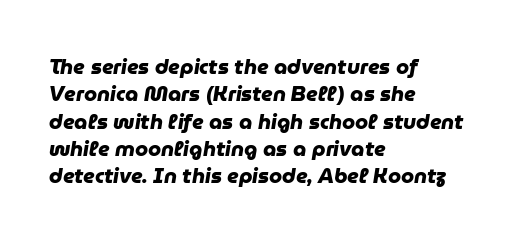
{"bold": "yes", "underline": "no", "align": "left", "line_spacing": "normal", "line_spacing_ratio": 1.3, "letter_spacing": "normal", "letter_spacing_em": 0.0, "glyph_px": 21}
